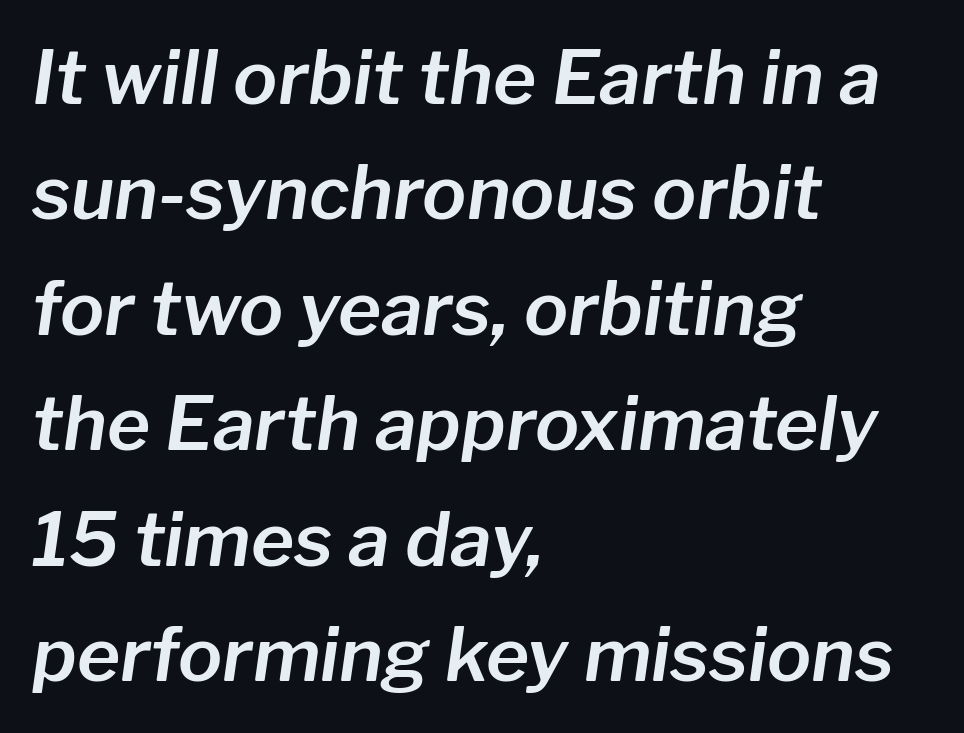
Q: Is the text italic (slanted)? A: Yes, it leans right by about 8 degrees.
Q: Is the text underlined? A: No.
Q: How is the paragraph aligned? A: Left-aligned.
Q: Is the spacing between letters normal or unusually wide? A: Normal.
Q: Is the spacing between lines tight, normal or loose? A: Normal.
Q: Width (condensed, normal, or wide)? A: Normal.
Q: Stroke contrast? A: Low.
Q: x-height? A: Medium.
Q: Monospaced? A: No.
